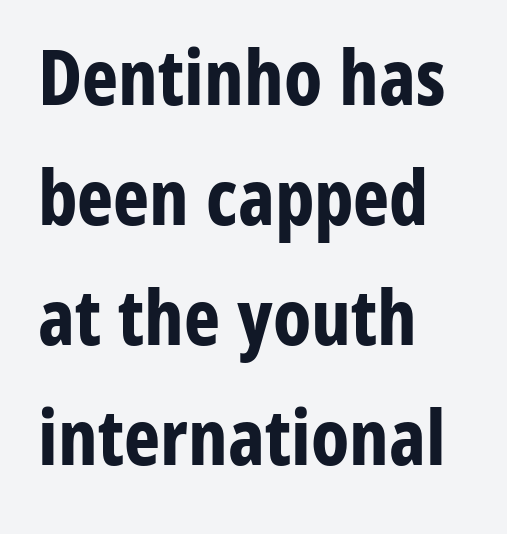
Notice how the stems are strictly vertical — no italics here. Do the characters align in a grid? No, the font is proportional. Are there feet on the stems? There aren't — it's a sans. Teacher's note: observe the even left margin — that is flush-left alignment. Its strokes are broad and dark, the hallmark of bold type.
